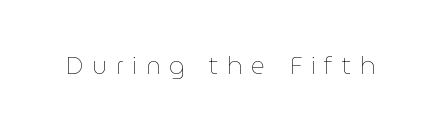
Q: Is the text bold? A: No.
Q: Is the text italic (slanted)? A: No, it is upright.
Q: Is the text underlined? A: No.
Q: Is the spacing between letters normal or unusually wide? A: Unusually wide.
